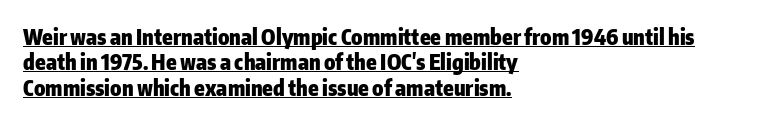
The image shows 21 px bold type, upright; set left-aligned, line spacing 1.21x, normal letter spacing, underlined.
